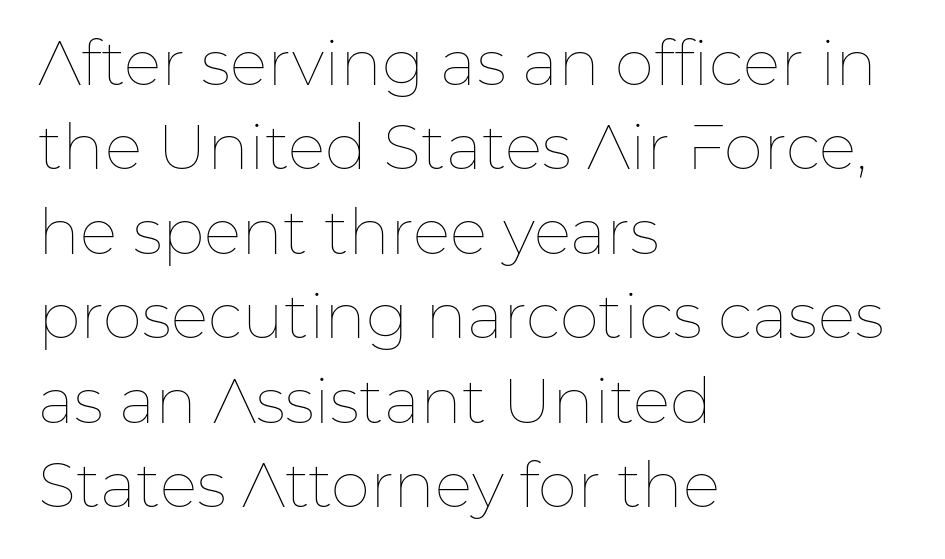
Q: Is the text bold? A: No.
Q: Is the text italic (slanted)? A: No, it is upright.
Q: Is the text underlined? A: No.
Q: How is the paragraph aligned? A: Left-aligned.
Q: Is the spacing between letters normal or unusually wide? A: Normal.
Q: Is the spacing between lines tight, normal or loose? A: Normal.
Q: Width (condensed, normal, or wide)? A: Normal.
Q: Stroke contrast? A: Low.
Q: x-height? A: Medium.
Q: Monospaced? A: No.
